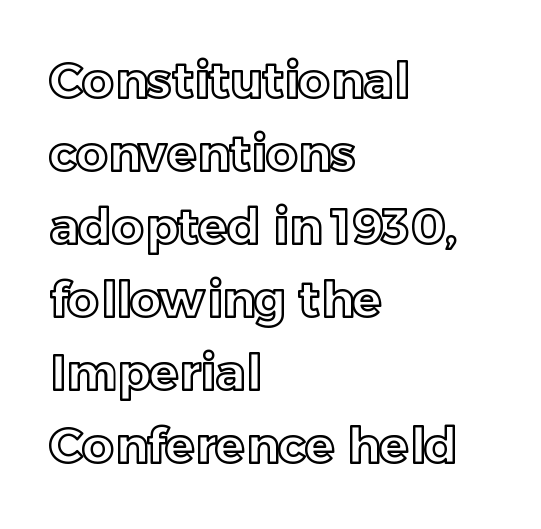
Q: Is the text italic (slanted)? A: No, it is upright.
Q: Is the text underlined? A: No.
Q: How is the paragraph aligned? A: Left-aligned.
Q: Is the spacing between letters normal or unusually wide? A: Normal.
Q: Is the spacing between lines tight, normal or loose? A: Normal.
Q: Width (condensed, normal, or wide)? A: Normal.
Q: x-height? A: Medium.
Q: Monospaced? A: No.
